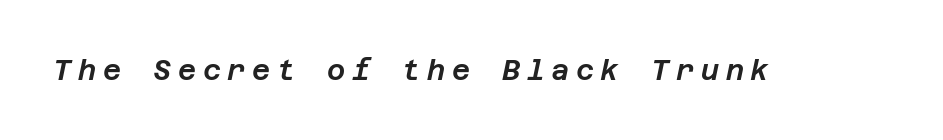
Does the lettering tilt? It does — this is italic. Characters follow at a spacing far wider than the type designer built in. The passage shown is not underscored anywhere.
